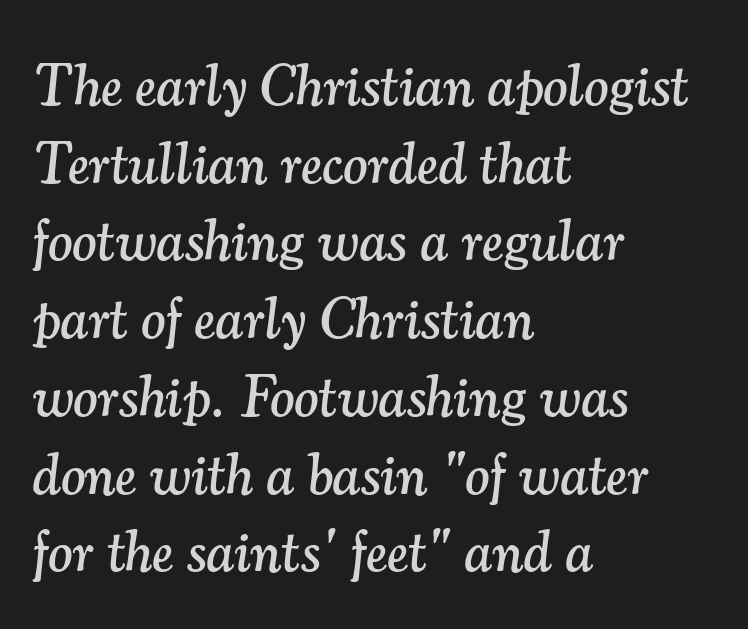
{"serif": "yes", "italic": "yes", "lean": "right", "slant_degrees": 7, "width": "normal", "stroke_contrast": "medium", "x_height": "small", "monospaced": "no", "underline": "no", "align": "left", "line_spacing": "normal", "line_spacing_ratio": 1.34, "letter_spacing": "normal", "letter_spacing_em": 0.0, "glyph_px": 58}
